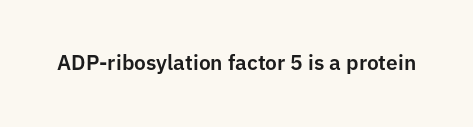
Q: Is the text italic (slanted)? A: No, it is upright.
Q: Is the text underlined? A: No.
Q: Is the spacing between letters normal or unusually wide? A: Normal.
